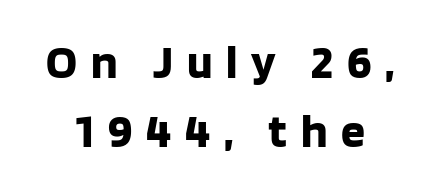
Lines of text with bare space underneath. This block has exactly the height ordinary leading produces. How are the letters spaced? Widely, with obvious added tracking. Spacing verdict: proportional, widths tailored to each character. The type family on display is of the sans-serif kind.
